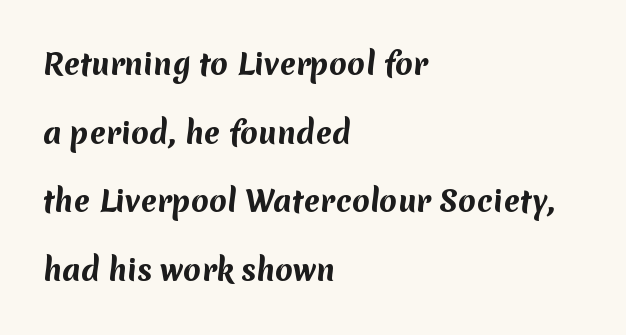
Q: Is the text bold? A: Yes.
Q: Is the typeface a serif or a sans-serif typeface? A: Sans-serif.
Q: Is the text underlined? A: No.
Q: How is the paragraph aligned? A: Left-aligned.
Q: Is the spacing between letters normal or unusually wide? A: Normal.
Q: Is the spacing between lines tight, normal or loose? A: Loose.
Q: Width (condensed, normal, or wide)? A: Normal.
Q: Stroke contrast? A: Medium.
Q: x-height? A: Medium.
Q: Monospaced? A: No.
